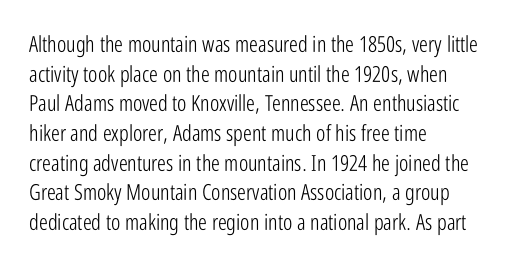
{"italic": "no", "bold": "no", "underline": "no", "align": "left", "line_spacing": "normal", "line_spacing_ratio": 1.35, "letter_spacing": "normal", "letter_spacing_em": 0.0, "glyph_px": 22}
